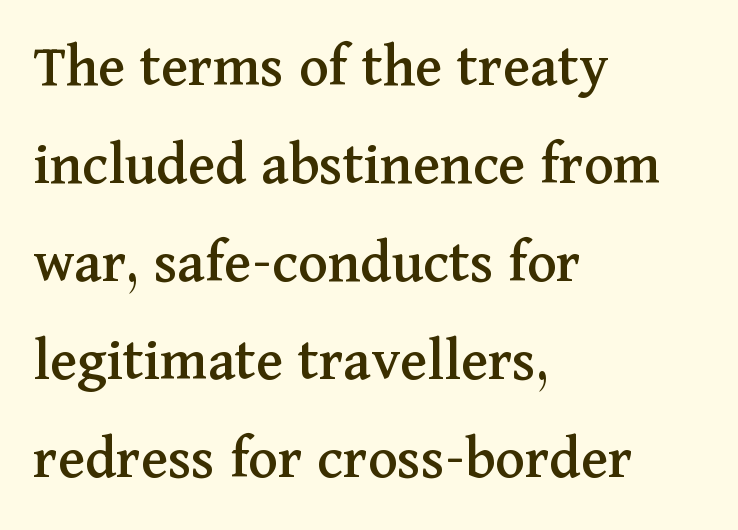
{"serif": "yes", "italic": "no", "width": "normal", "stroke_contrast": "medium", "x_height": "medium", "monospaced": "no", "underline": "no", "align": "left", "line_spacing": "normal", "line_spacing_ratio": 1.58, "letter_spacing": "normal", "letter_spacing_em": 0.0, "glyph_px": 62}
